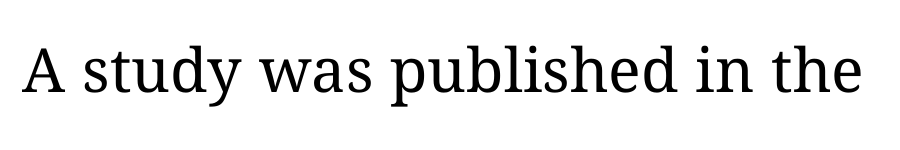
{"italic": "no", "bold": "no", "weight": "regular", "width": "normal", "stroke_contrast": "medium", "x_height": "medium", "monospaced": "no", "underline": "no", "letter_spacing": "normal", "letter_spacing_em": 0.0, "glyph_px": 61}
